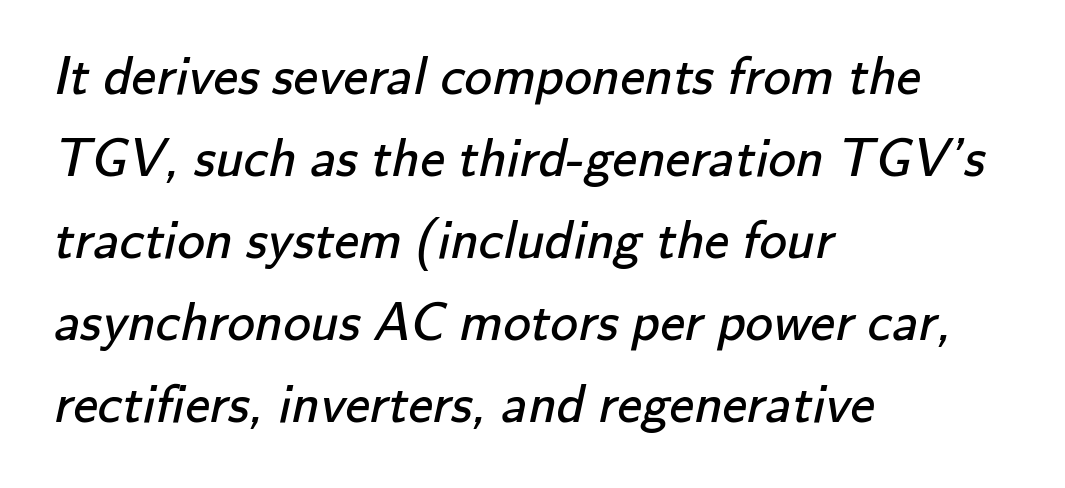
Q: Is the text bold? A: No.
Q: Is the typeface a serif or a sans-serif typeface? A: Sans-serif.
Q: Is the text underlined? A: No.
Q: How is the paragraph aligned? A: Left-aligned.
Q: Is the spacing between letters normal or unusually wide? A: Normal.
Q: Is the spacing between lines tight, normal or loose? A: Normal.
Q: Width (condensed, normal, or wide)? A: Normal.
Q: Stroke contrast? A: Low.
Q: x-height? A: Small.
Q: Monospaced? A: No.
